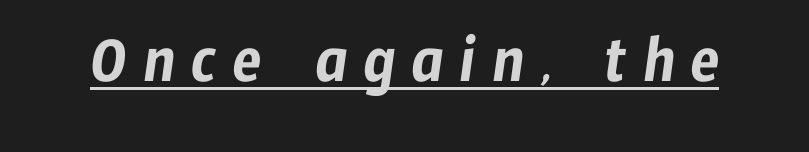
Q: Is the typeface a serif or a sans-serif typeface? A: Sans-serif.
Q: Is the text underlined? A: Yes.
Q: Is the spacing between letters normal or unusually wide? A: Unusually wide.
Q: Width (condensed, normal, or wide)? A: Condensed.
Q: Stroke contrast? A: Low.
Q: x-height? A: Medium.
Q: Monospaced? A: No.
